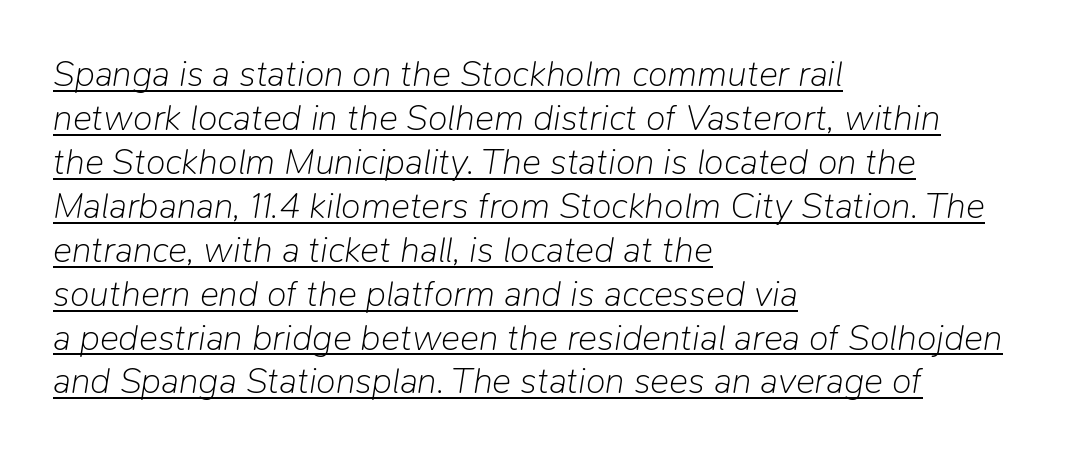
Tracking value appears to be zero — textbook default spacing. Designer's note — italics engaged. The typesetting does not lean heavy: it is not bold. Spacing verdict: proportional, widths tailored to each character.
